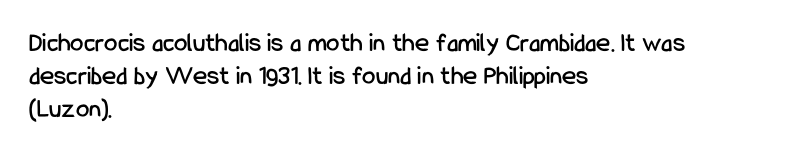
The image shows 27 px text type, upright; set left-aligned, line spacing 1.22x, normal letter spacing, not underlined.
